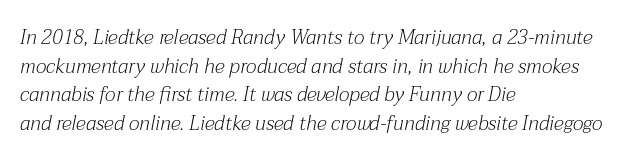
The image shows 20 px text type, italic (leaning right); set left-aligned, normal line spacing (1.43x), normal letter spacing, not underlined.
